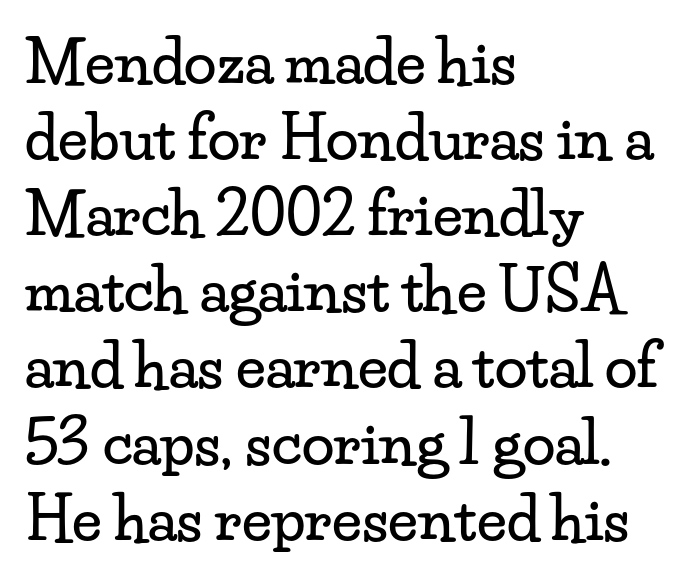
{"serif": "yes", "italic": "no", "width": "wide", "stroke_contrast": "low", "x_height": "small", "monospaced": "no", "underline": "no", "align": "left", "line_spacing": "normal", "line_spacing_ratio": 1.29, "letter_spacing": "normal", "letter_spacing_em": 0.0, "glyph_px": 59}
